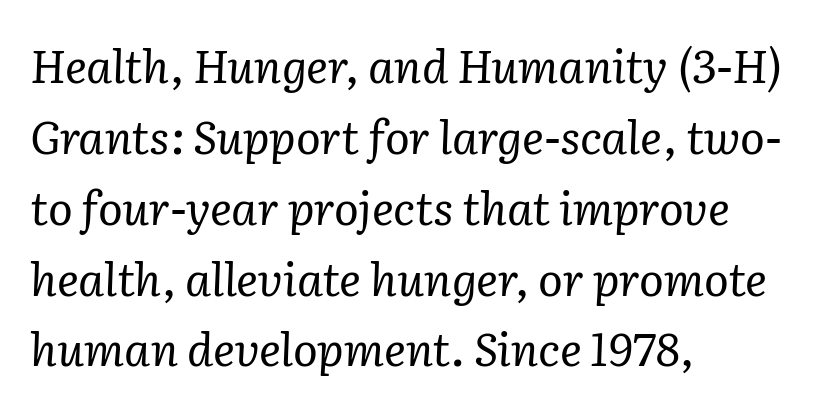
The image shows 46 px regular-weight serif type, italic (leaning right); set left-aligned, normal line spacing (1.54x), normal letter spacing, not underlined; low stroke contrast and a medium x-height.
